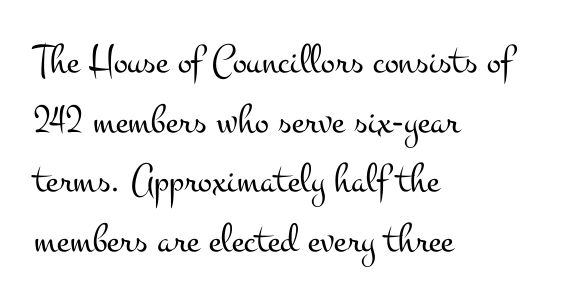
{"bold": "no", "weight": "light", "width": "wide", "stroke_contrast": "medium", "x_height": "small", "monospaced": "no", "underline": "no", "align": "left", "line_spacing": "normal", "line_spacing_ratio": 1.42, "letter_spacing": "normal", "letter_spacing_em": 0.0, "glyph_px": 42}
